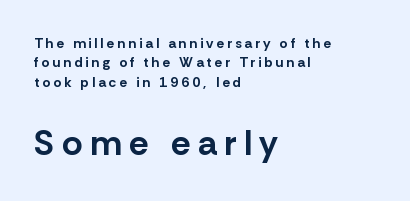
{"serif": "no", "italic": "no", "bold": "yes", "weight": "bold", "width": "normal", "stroke_contrast": "low", "x_height": "medium", "monospaced": "no", "underline": "no", "align": "left", "line_spacing": "normal", "line_spacing_ratio": 1.39, "letter_spacing": "wide", "letter_spacing_em": 0.21, "larger_block": "second", "size_ratio": 2.5, "glyph_px": 35}
